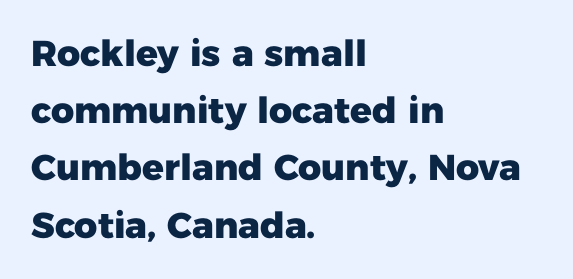
{"serif": "no", "italic": "no", "bold": "yes", "weight": "heavy", "width": "normal", "stroke_contrast": "low", "x_height": "medium", "monospaced": "no", "underline": "no", "align": "left", "line_spacing": "normal", "line_spacing_ratio": 1.59, "letter_spacing": "normal", "letter_spacing_em": 0.0, "glyph_px": 36}
